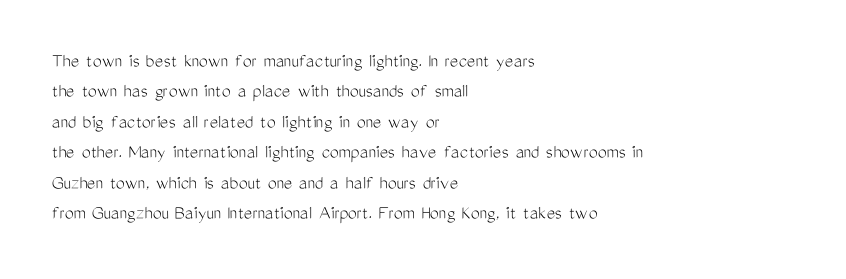
The image shows 20 px text type, upright; set left-aligned, normal line spacing (1.52x), normal letter spacing, not underlined.
